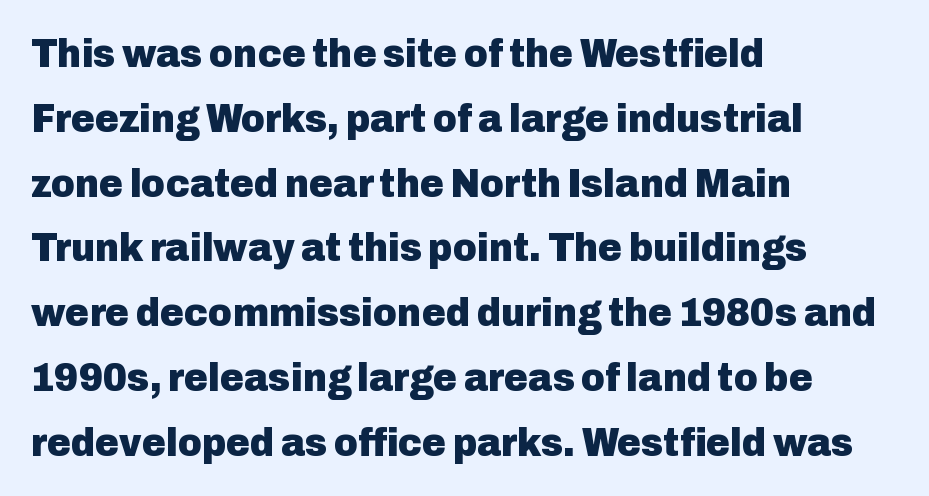
{"serif": "no", "italic": "no", "bold": "yes", "weight": "heavy", "width": "normal", "stroke_contrast": "low", "x_height": "medium", "monospaced": "no", "underline": "no", "align": "left", "line_spacing": "normal", "line_spacing_ratio": 1.58, "letter_spacing": "normal", "letter_spacing_em": 0.0, "glyph_px": 41}
